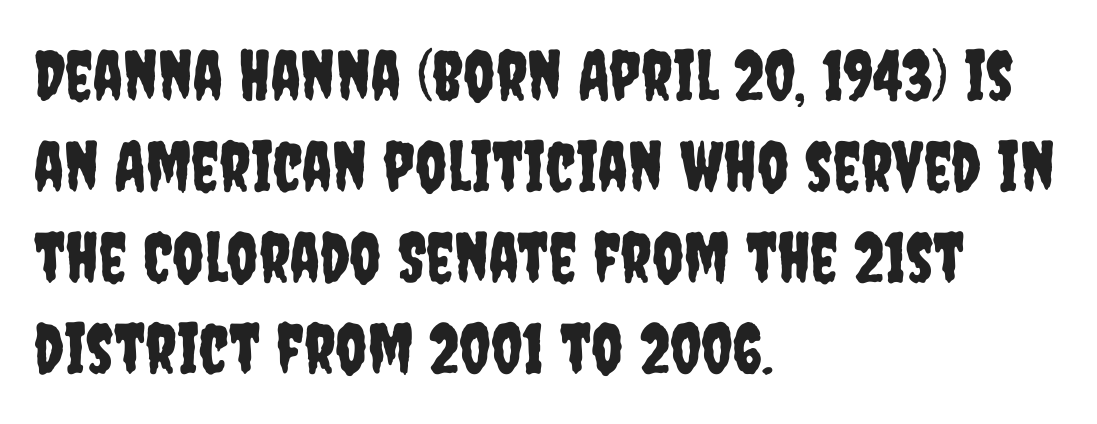
Q: Is the text italic (slanted)? A: No, it is upright.
Q: Is the typeface a serif or a sans-serif typeface? A: Sans-serif.
Q: Is the text underlined? A: No.
Q: How is the paragraph aligned? A: Left-aligned.
Q: Is the spacing between letters normal or unusually wide? A: Normal.
Q: Is the spacing between lines tight, normal or loose? A: Normal.
Q: Width (condensed, normal, or wide)? A: Condensed.
Q: Stroke contrast? A: Low.
Q: x-height? A: Large.
Q: Monospaced? A: No.
